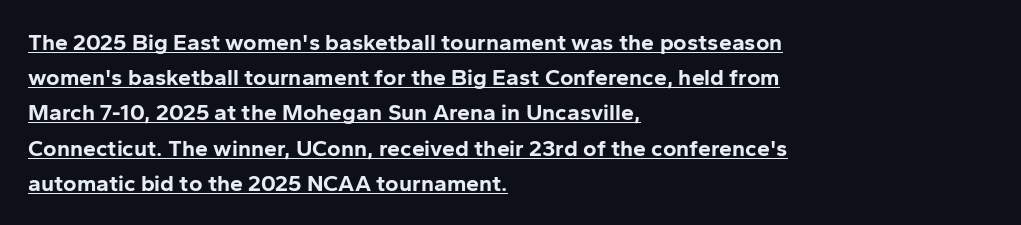
{"italic": "no", "bold": "yes", "underline": "yes", "align": "left", "line_spacing": "normal", "line_spacing_ratio": 1.53, "letter_spacing": "normal", "letter_spacing_em": 0.0, "glyph_px": 23}
